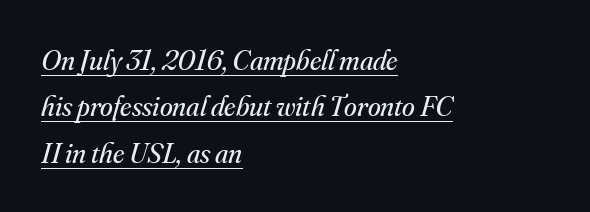
Italic? Definitely — the glyphs are oblique. The face used here is proportionally spaced, like ordinary book or web type. A rule runs beneath these lines of type. Look at the tracking — it's just the regular setting, nothing added. No chunkiness to these letters — they're not bold.
